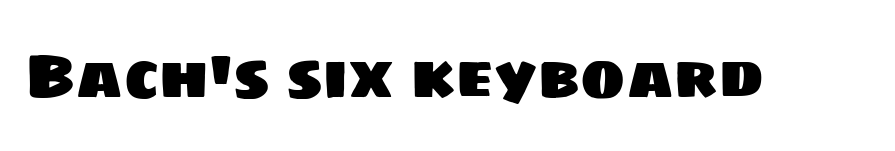
The image shows 60 px sans-serif type; set normal letter spacing, not underlined; low stroke contrast and a large x-height.
